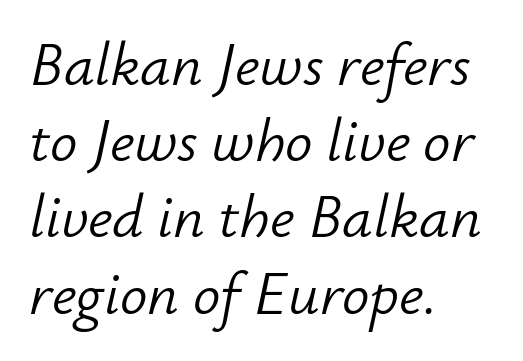
How are the letters spaced? Ordinarily, with no added tracking. Regarding leading, the lines here are spaced in the standard way. Is the block centered? No — it sits flush against the left margin. A quiet, ordinary-to-light weight characterises the typeface. Check under the words: just untouched page.
